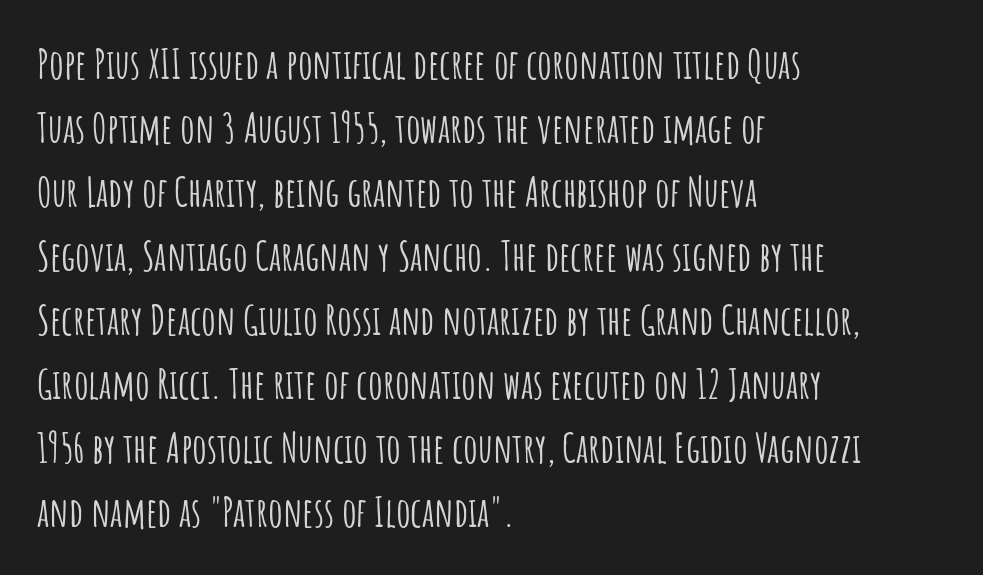
{"serif": "no", "italic": "no", "width": "condensed", "stroke_contrast": "low", "x_height": "large", "monospaced": "no", "underline": "no", "align": "left", "line_spacing": "normal", "line_spacing_ratio": 1.56, "letter_spacing": "normal", "letter_spacing_em": 0.0, "glyph_px": 41}
